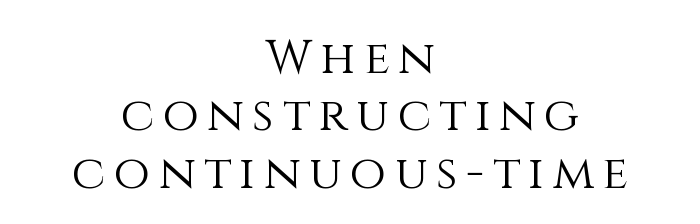
The image shows 47 px light type, upright; set centered, line spacing 1.22x, not underlined; medium stroke contrast and a large x-height.
